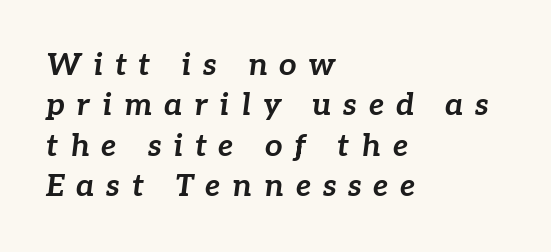
{"italic": "yes", "lean": "right", "slant_degrees": 7, "bold": "yes", "weight": "bold", "width": "normal", "stroke_contrast": "low", "x_height": "medium", "monospaced": "no", "underline": "no", "align": "left", "line_spacing": "normal", "line_spacing_ratio": 1.3, "letter_spacing": "wide", "letter_spacing_em": 0.38, "glyph_px": 31}
